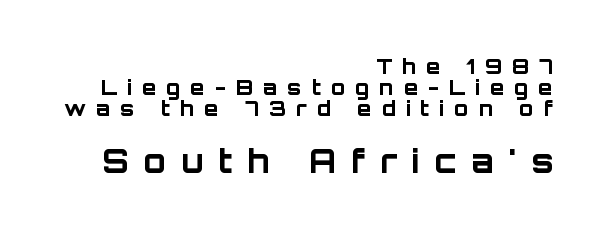
The image shows 32 px bold sans-serif type, upright; set right-aligned, tight line spacing (0.99x), unusually wide letter spacing (+0.47 em), not underlined; the second (bottom) block is 1.52x larger; low stroke contrast and a large x-height.
